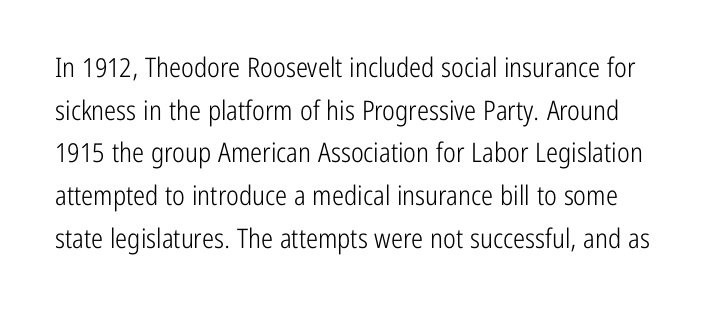
{"italic": "no", "bold": "no", "underline": "no", "line_spacing": "normal", "line_spacing_ratio": 1.58, "letter_spacing": "normal", "letter_spacing_em": 0.0, "glyph_px": 27}
